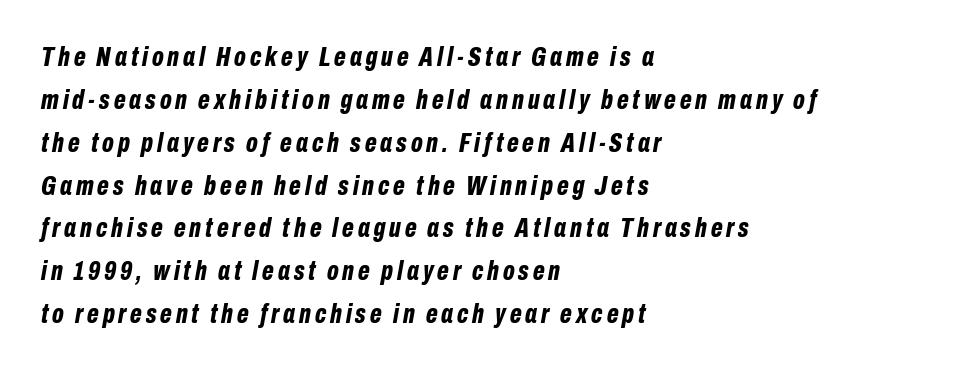
The image shows 28 px bold, condensed type, italic (leaning right); set left-aligned, normal line spacing (1.53x), not underlined; low stroke contrast and a medium x-height.
